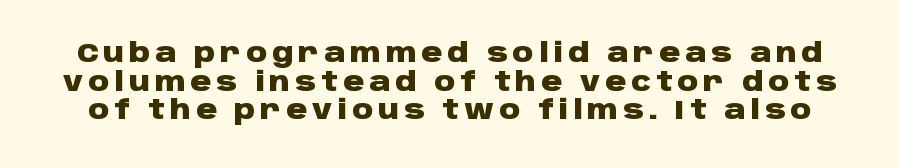
The image shows 26 px bold type, upright; set tight line spacing (1.1x), not underlined.
